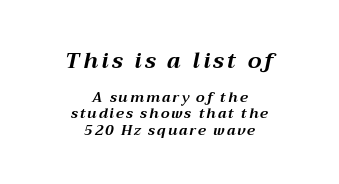
The image shows 22 px bold type, italic (leaning right); set centered, line spacing 1.18x, not underlined; the first (top) block is 1.57x larger.
